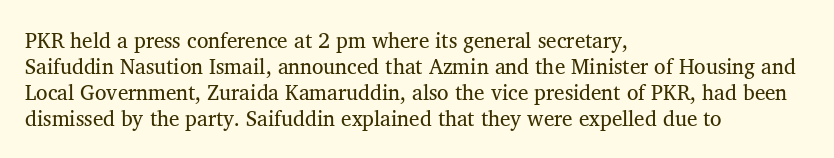
The image shows 21 px text type; set left-aligned, line spacing 1.24x, normal letter spacing, not underlined.
